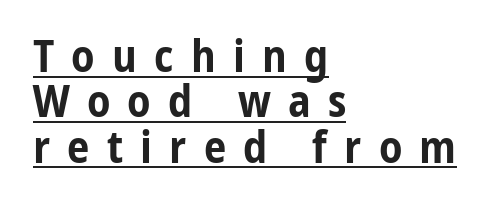
{"serif": "no", "italic": "no", "bold": "yes", "weight": "bold", "width": "condensed", "stroke_contrast": "low", "x_height": "medium", "monospaced": "no", "underline": "yes", "align": "left", "line_spacing": "tight", "line_spacing_ratio": 1.01, "letter_spacing": "wide", "letter_spacing_em": 0.38, "glyph_px": 45}
